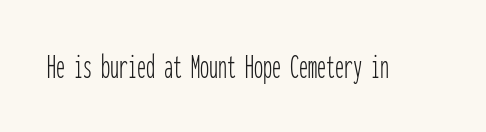
The image shows 36 px thin, condensed sans-serif type, upright, monospaced; set normal letter spacing, not underlined; low stroke contrast and a medium x-height.
